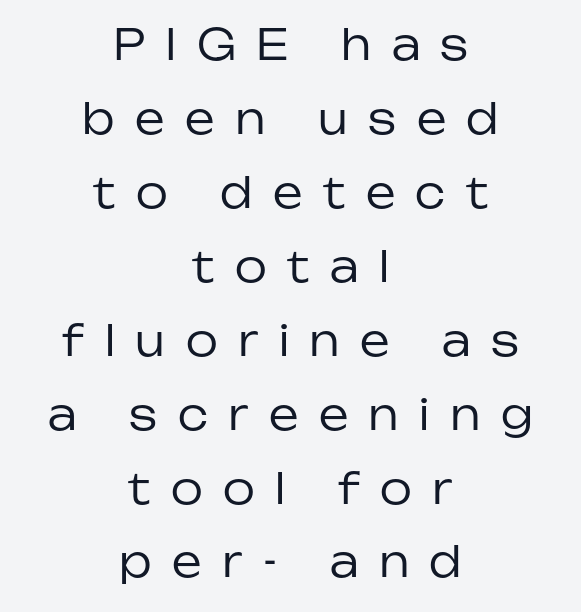
{"serif": "no", "italic": "no", "bold": "no", "weight": "regular", "width": "normal", "stroke_contrast": "low", "x_height": "medium", "monospaced": "no", "underline": "no", "align": "center", "line_spacing_ratio": 1.76, "letter_spacing": "wide", "letter_spacing_em": 0.49, "glyph_px": 42}
